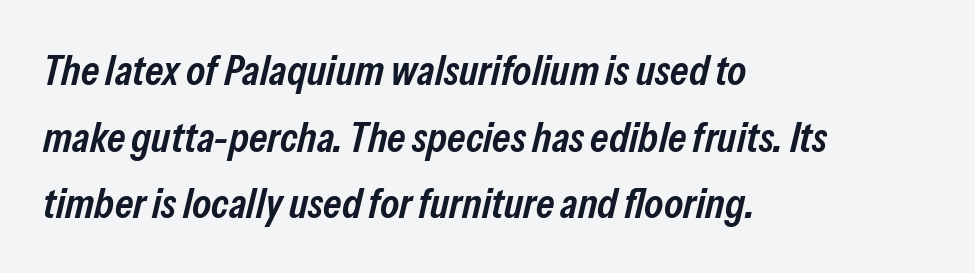
Q: Is the text bold? A: Semi-bold.
Q: Is the text italic (slanted)? A: Yes, it leans right by about 13 degrees.
Q: Is the text underlined? A: No.
Q: How is the paragraph aligned? A: Left-aligned.
Q: Is the spacing between letters normal or unusually wide? A: Normal.
Q: Is the spacing between lines tight, normal or loose? A: Normal.
Q: Width (condensed, normal, or wide)? A: Condensed.
Q: Stroke contrast? A: Low.
Q: x-height? A: Medium.
Q: Monospaced? A: No.
